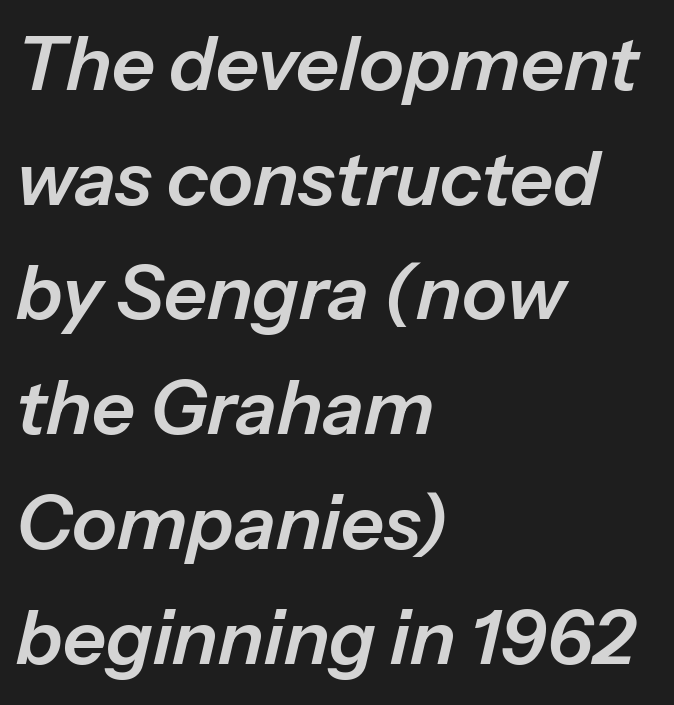
Q: Is the text italic (slanted)? A: Yes, it leans right by about 13 degrees.
Q: Is the text underlined? A: No.
Q: How is the paragraph aligned? A: Left-aligned.
Q: Is the spacing between letters normal or unusually wide? A: Normal.
Q: Is the spacing between lines tight, normal or loose? A: Normal.
Q: Width (condensed, normal, or wide)? A: Normal.
Q: Stroke contrast? A: Low.
Q: x-height? A: Medium.
Q: Monospaced? A: No.
